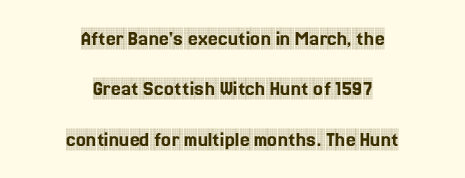
Q: Is the text italic (slanted)? A: No, it is upright.
Q: Is the text underlined? A: No.
Q: How is the paragraph aligned? A: Centered.
Q: Is the spacing between letters normal or unusually wide? A: Normal.
Q: Is the spacing between lines tight, normal or loose? A: Loose.
